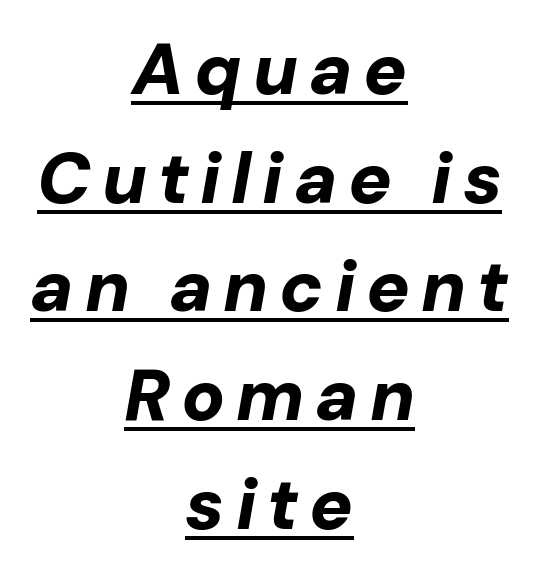
The image shows 72 px bold type, italic (leaning right); set centered, normal line spacing (1.51x), underlined; low stroke contrast and a medium x-height.
